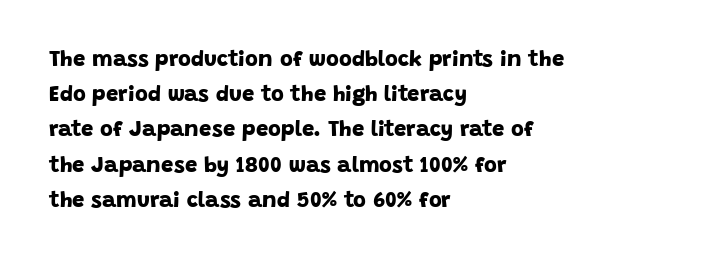
Q: Is the text bold? A: Yes.
Q: Is the text underlined? A: No.
Q: How is the paragraph aligned? A: Left-aligned.
Q: Is the spacing between letters normal or unusually wide? A: Normal.
Q: Is the spacing between lines tight, normal or loose? A: Normal.
